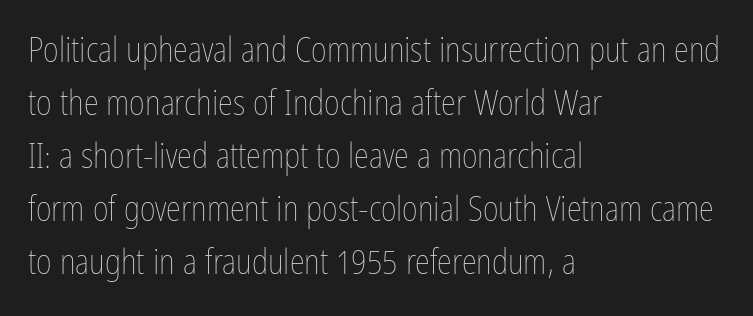
The space beneath each line is pristine and unruled. In terms of leading, this rendering sits right in the middle. Glyph-to-glyph distance matches everyday printed text. This rendering uses left alignment, leaving the right contour irregular. The rendering uses natural spacing where letterforms have individual widths. Nope, not italic — everything's standing straight.
